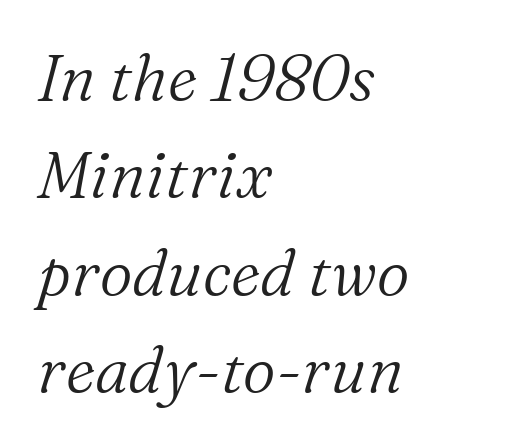
The image shows 64 px light serif type, italic (leaning right); set left-aligned, normal line spacing (1.52x), normal letter spacing, not underlined; medium stroke contrast and a medium x-height.
